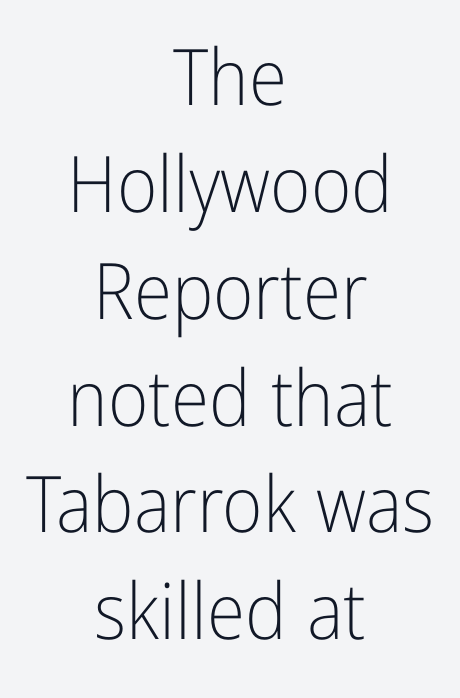
The image shows 78 px light, condensed sans-serif type, upright; set centered, normal line spacing (1.37x), normal letter spacing, not underlined; low stroke contrast and a medium x-height.
